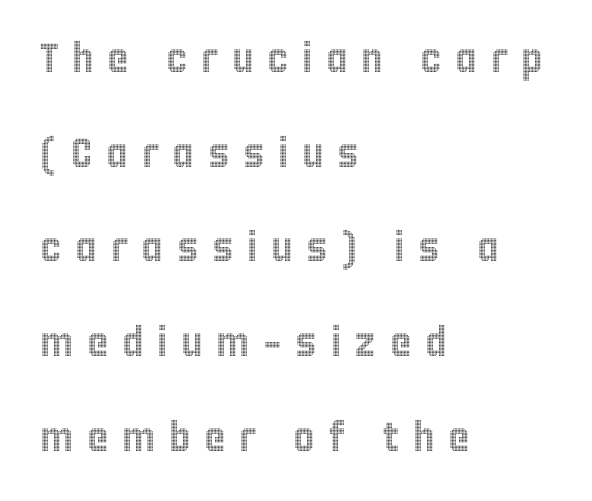
{"italic": "no", "width": "condensed", "x_height": "large", "monospaced": "no", "underline": "no", "align": "left", "line_spacing": "loose", "line_spacing_ratio": 2.31, "letter_spacing": "wide", "letter_spacing_em": 0.33, "glyph_px": 41}
